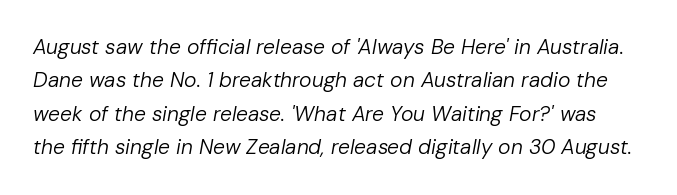
Q: Is the text bold? A: No.
Q: Is the text italic (slanted)? A: Yes, it leans right by about 10 degrees.
Q: Is the text underlined? A: No.
Q: Is the spacing between letters normal or unusually wide? A: Normal.
Q: Is the spacing between lines tight, normal or loose? A: Normal.
